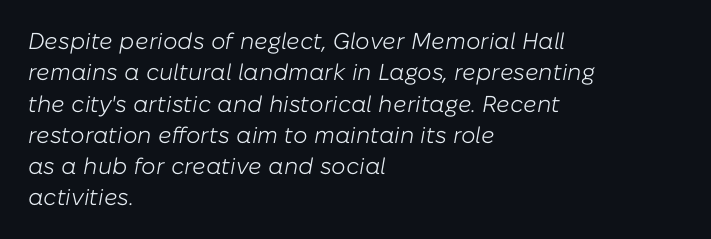
{"italic": "yes", "lean": "right", "slant_degrees": 10, "bold": "no", "underline": "no", "align": "left", "line_spacing": "normal", "line_spacing_ratio": 1.36, "letter_spacing": "normal", "letter_spacing_em": 0.0, "glyph_px": 23}
